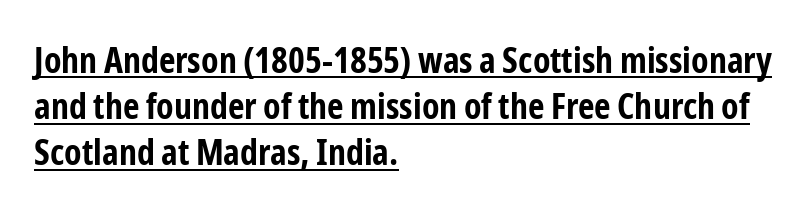
Q: Is the text bold? A: Yes.
Q: Is the text italic (slanted)? A: No, it is upright.
Q: Is the typeface a serif or a sans-serif typeface? A: Sans-serif.
Q: Is the text underlined? A: Yes.
Q: How is the paragraph aligned? A: Left-aligned.
Q: Is the spacing between letters normal or unusually wide? A: Normal.
Q: Is the spacing between lines tight, normal or loose? A: Normal.
Q: Width (condensed, normal, or wide)? A: Condensed.
Q: Stroke contrast? A: Low.
Q: x-height? A: Medium.
Q: Monospaced? A: No.
